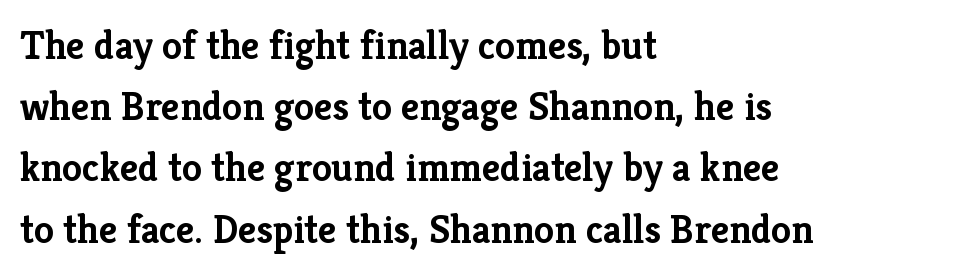
Q: Is the text bold? A: Yes.
Q: Is the text italic (slanted)? A: No, it is upright.
Q: Is the typeface a serif or a sans-serif typeface? A: Serif.
Q: Is the text underlined? A: No.
Q: How is the paragraph aligned? A: Left-aligned.
Q: Is the spacing between letters normal or unusually wide? A: Normal.
Q: Is the spacing between lines tight, normal or loose? A: Normal.
Q: Width (condensed, normal, or wide)? A: Normal.
Q: Stroke contrast? A: Low.
Q: x-height? A: Medium.
Q: Monospaced? A: No.
